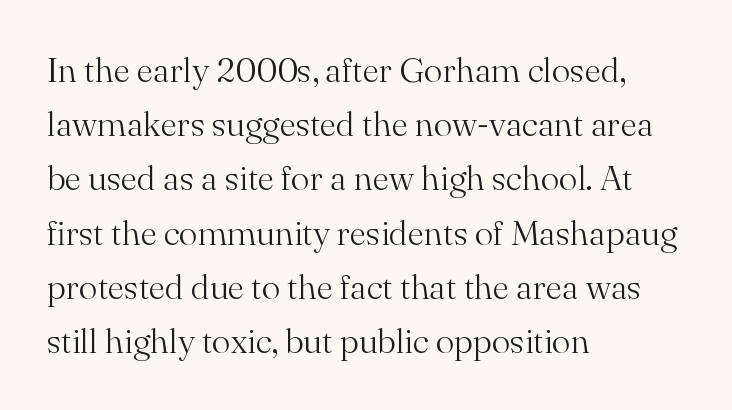
Q: Is the text bold? A: No.
Q: Is the text italic (slanted)? A: No, it is upright.
Q: Is the typeface a serif or a sans-serif typeface? A: Serif.
Q: Is the text underlined? A: No.
Q: How is the paragraph aligned? A: Left-aligned.
Q: Is the spacing between letters normal or unusually wide? A: Normal.
Q: Is the spacing between lines tight, normal or loose? A: Normal.
Q: Width (condensed, normal, or wide)? A: Normal.
Q: Stroke contrast? A: Medium.
Q: x-height? A: Small.
Q: Monospaced? A: No.
